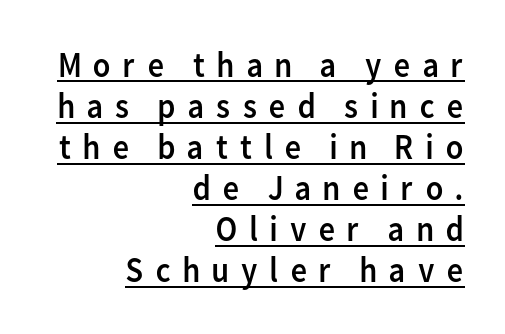
{"serif": "no", "italic": "no", "bold": "no", "weight": "regular", "width": "normal", "stroke_contrast": "low", "x_height": "medium", "monospaced": "no", "underline": "yes", "align": "right", "line_spacing": "tight", "line_spacing_ratio": 1.14, "letter_spacing": "wide", "letter_spacing_em": 0.29, "glyph_px": 36}
